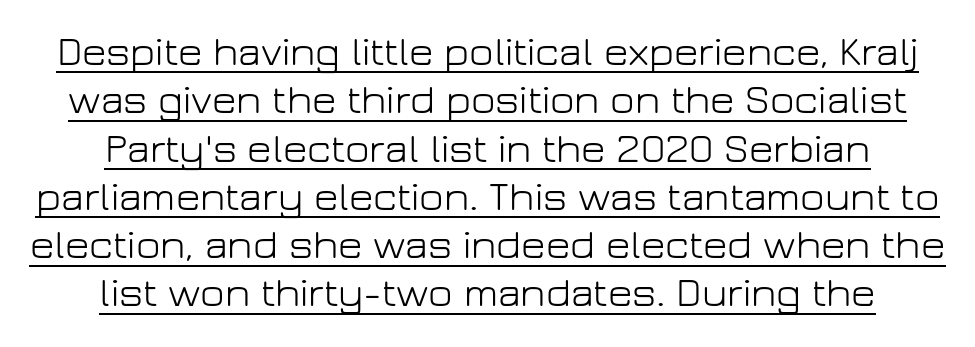
Check where the strokes stop: nothing finishes them off — pure sans. Italic? Not at all — the glyphs are vertical. The lines are quadded center. Spacing verdict: proportional, widths tailored to each character.
